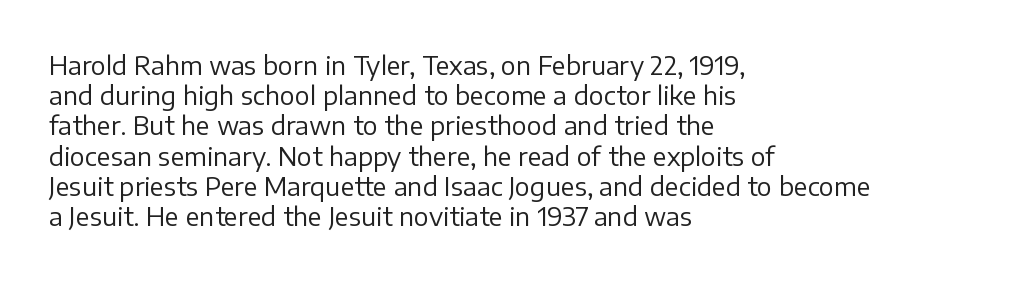
Q: Is the text bold? A: No.
Q: Is the text italic (slanted)? A: No, it is upright.
Q: Is the text underlined? A: No.
Q: How is the paragraph aligned? A: Left-aligned.
Q: Is the spacing between letters normal or unusually wide? A: Normal.
